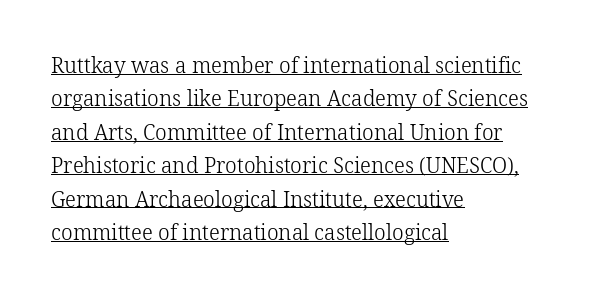
Q: Is the text bold? A: No.
Q: Is the text italic (slanted)? A: No, it is upright.
Q: Is the text underlined? A: Yes.
Q: How is the paragraph aligned? A: Left-aligned.
Q: Is the spacing between letters normal or unusually wide? A: Normal.
Q: Is the spacing between lines tight, normal or loose? A: Normal.
